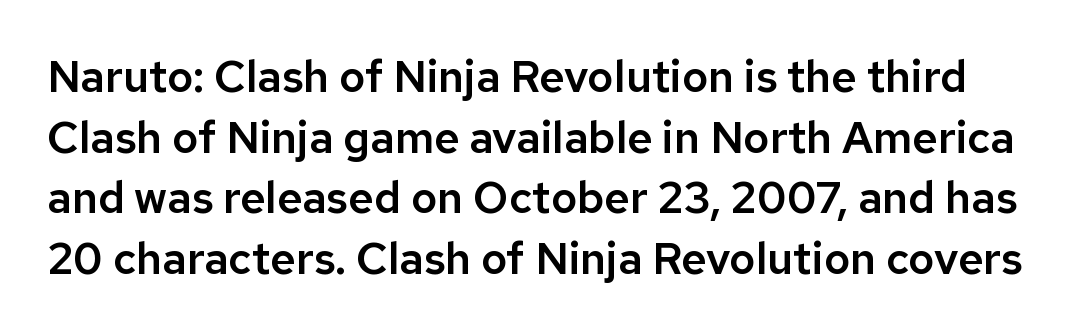
{"serif": "no", "italic": "no", "width": "normal", "stroke_contrast": "low", "x_height": "medium", "monospaced": "no", "underline": "no", "line_spacing": "normal", "line_spacing_ratio": 1.38, "letter_spacing": "normal", "letter_spacing_em": 0.0, "glyph_px": 44}
